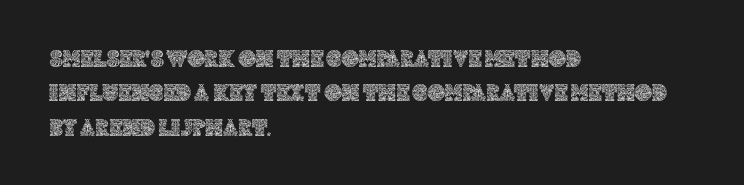
Q: Is the text italic (slanted)? A: No, it is upright.
Q: Is the text underlined? A: No.
Q: How is the paragraph aligned? A: Left-aligned.
Q: Is the spacing between letters normal or unusually wide? A: Normal.
Q: Is the spacing between lines tight, normal or loose? A: Normal.
